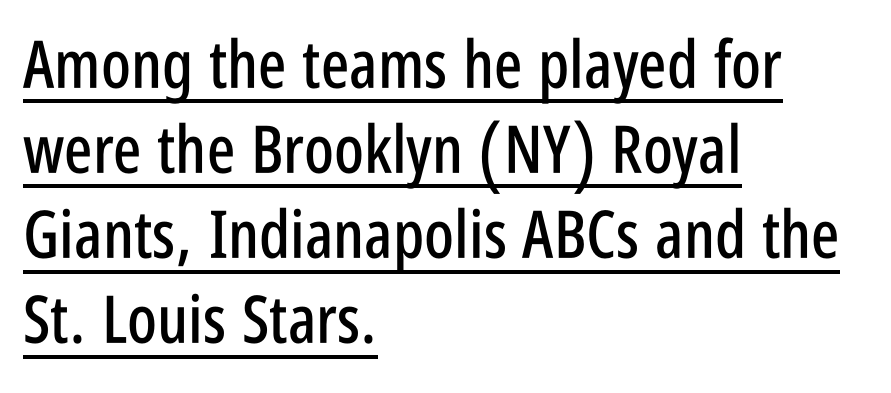
{"serif": "no", "italic": "no", "width": "condensed", "stroke_contrast": "low", "x_height": "large", "monospaced": "no", "underline": "yes", "align": "left", "line_spacing": "normal", "line_spacing_ratio": 1.29, "letter_spacing": "normal", "letter_spacing_em": 0.0, "glyph_px": 66}
